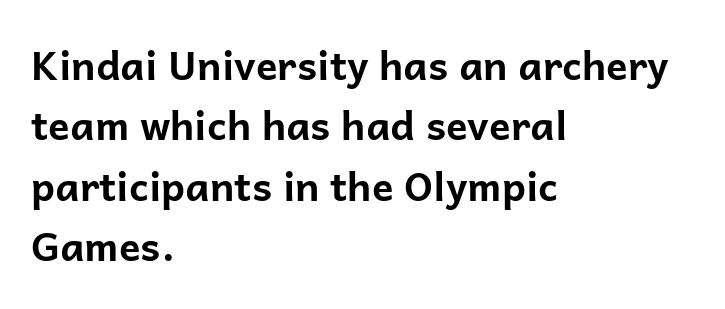
{"serif": "no", "italic": "no", "bold": "yes", "weight": "bold", "width": "normal", "stroke_contrast": "low", "x_height": "medium", "monospaced": "no", "underline": "no", "align": "left", "line_spacing": "normal", "line_spacing_ratio": 1.51, "letter_spacing": "normal", "letter_spacing_em": 0.0, "glyph_px": 40}
